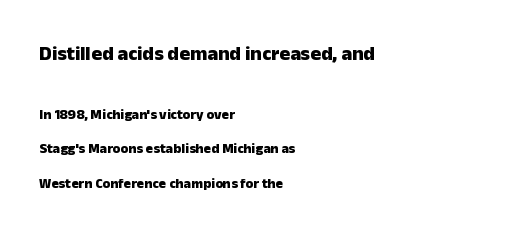
The image shows 20 px bold type, upright; set left-aligned, loose line spacing (2.45x), normal letter spacing, not underlined; the first (top) block is 1.43x larger.
